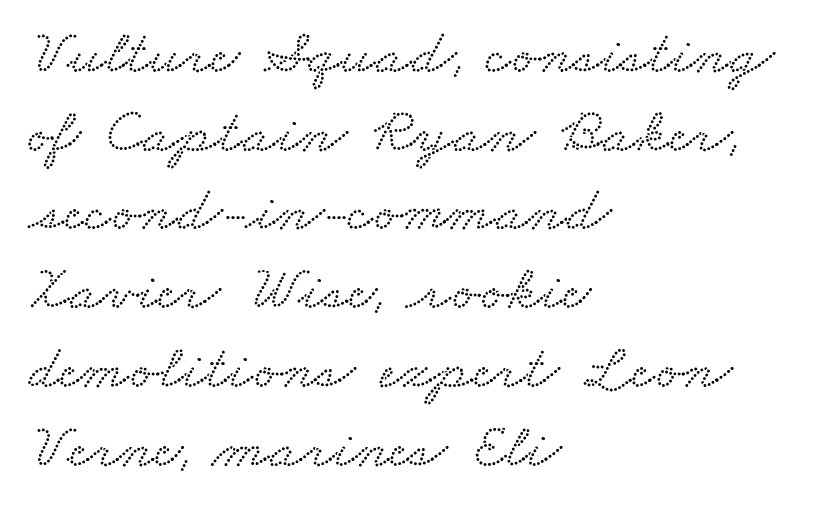
The image shows 63 px wide serif type; set left-aligned, normal line spacing (1.25x), normal letter spacing, not underlined; low stroke contrast and a small x-height.
